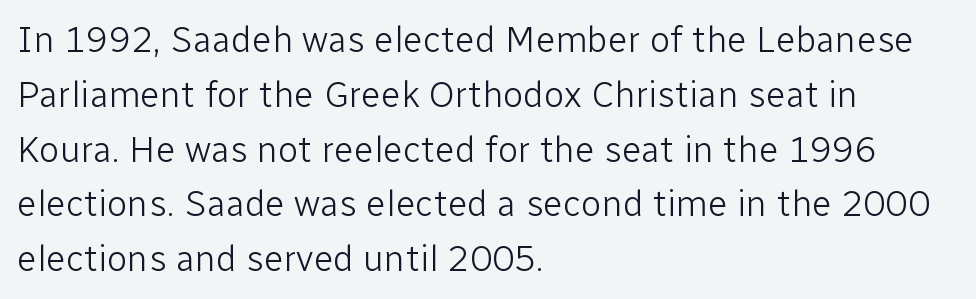
The face used here is proportionally spaced, like ordinary book or web type. Stem width sits at or under what a default text font uses. The passage is arranged the way most books set body copy — flush left. To sum up the face: it is a sans, with no serifs. Glance below the letters and you will spot only blank space. One glance says typical: line gaps are just what's usual.
